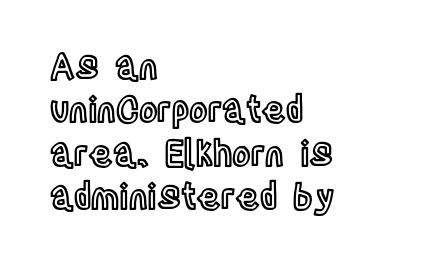
{"italic": "no", "width": "condensed", "x_height": "large", "monospaced": "no", "underline": "no", "align": "left", "line_spacing_ratio": 1.24, "letter_spacing": "normal", "letter_spacing_em": 0.0, "glyph_px": 35}
